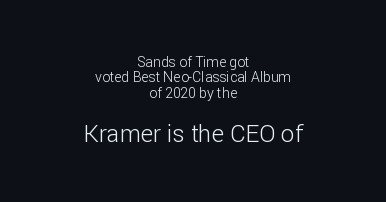
{"italic": "no", "bold": "no", "underline": "no", "align": "center", "line_spacing": "tight", "line_spacing_ratio": 1.09, "letter_spacing": "normal", "letter_spacing_em": 0.0, "larger_block": "second", "size_ratio": 1.71, "glyph_px": 24}
